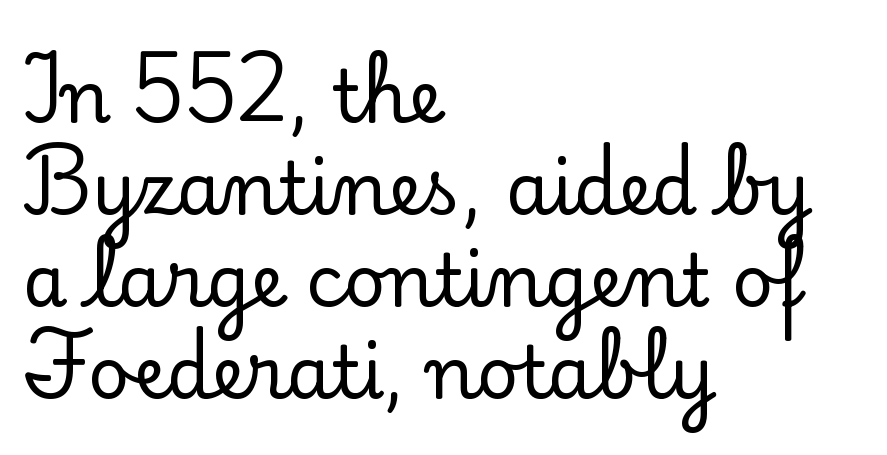
{"serif": "yes", "italic": "no", "width": "normal", "stroke_contrast": "low", "x_height": "small", "monospaced": "no", "underline": "no", "align": "left", "line_spacing": "normal", "line_spacing_ratio": 1.28, "letter_spacing": "normal", "letter_spacing_em": 0.0, "glyph_px": 72}
